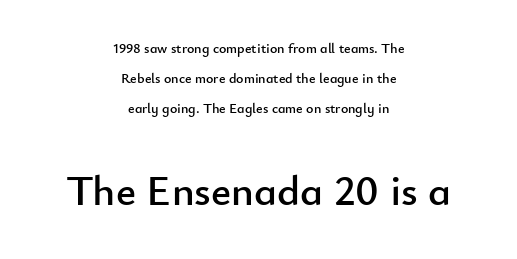
{"serif": "no", "italic": "no", "width": "normal", "stroke_contrast": "low", "x_height": "small", "monospaced": "no", "underline": "no", "align": "center", "line_spacing": "loose", "line_spacing_ratio": 2.16, "letter_spacing": "normal", "letter_spacing_em": 0.0, "larger_block": "second", "size_ratio": 3.07, "glyph_px": 43}
